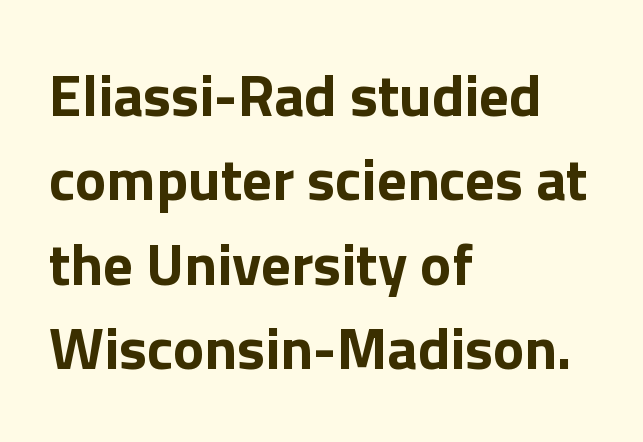
{"serif": "no", "italic": "no", "bold": "yes", "weight": "bold", "width": "normal", "x_height": "medium", "monospaced": "no", "underline": "no", "align": "left", "line_spacing": "normal", "line_spacing_ratio": 1.43, "letter_spacing": "normal", "letter_spacing_em": 0.0, "glyph_px": 59}
